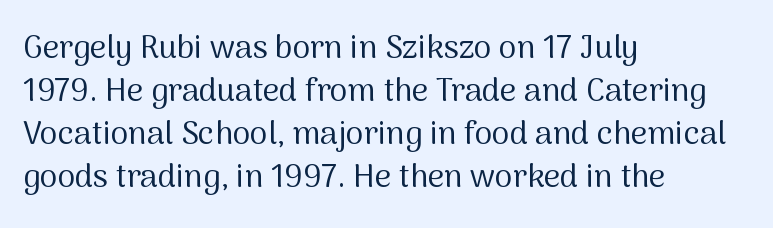
Q: Is the text bold? A: No.
Q: Is the text italic (slanted)? A: No, it is upright.
Q: Is the typeface a serif or a sans-serif typeface? A: Sans-serif.
Q: Is the text underlined? A: No.
Q: How is the paragraph aligned? A: Left-aligned.
Q: Is the spacing between letters normal or unusually wide? A: Normal.
Q: Is the spacing between lines tight, normal or loose? A: Normal.
Q: Width (condensed, normal, or wide)? A: Normal.
Q: Stroke contrast? A: Medium.
Q: x-height? A: Medium.
Q: Monospaced? A: No.
